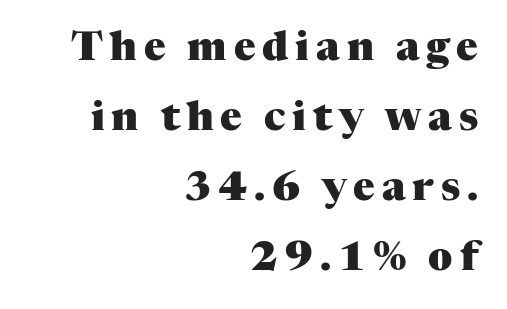
Here the designer chose a conventional face with non-uniform glyph widths. The characters display serif detailing at their extremities. Pretty heavy lettering here — definitely bold. When letters stand straight like this, we call the style roman or upright. Casual observation: everything's shoved over to the right.
